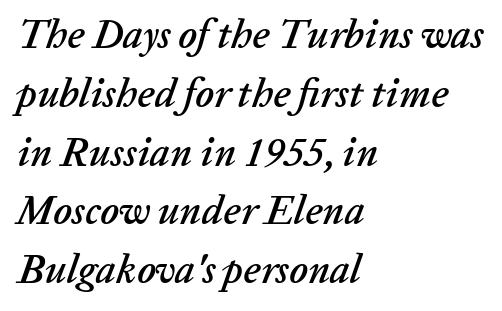
Q: Is the text italic (slanted)? A: Yes, it leans right by about 20 degrees.
Q: Is the text underlined? A: No.
Q: How is the paragraph aligned? A: Left-aligned.
Q: Is the spacing between letters normal or unusually wide? A: Normal.
Q: Is the spacing between lines tight, normal or loose? A: Normal.
Q: Width (condensed, normal, or wide)? A: Normal.
Q: Stroke contrast? A: Low.
Q: x-height? A: Medium.
Q: Monospaced? A: No.
